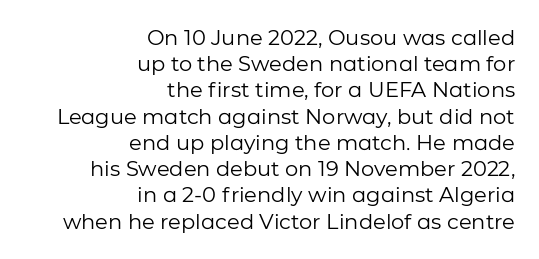
The image shows 21 px text type, upright; set right-aligned, normal line spacing (1.25x), normal letter spacing, not underlined.
